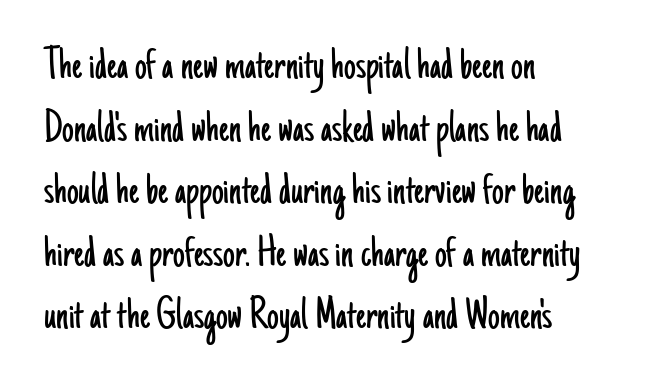
Q: Is the text bold? A: No.
Q: Is the text italic (slanted)? A: No, it is upright.
Q: Is the typeface a serif or a sans-serif typeface? A: Sans-serif.
Q: Is the text underlined? A: No.
Q: How is the paragraph aligned? A: Left-aligned.
Q: Is the spacing between letters normal or unusually wide? A: Normal.
Q: Is the spacing between lines tight, normal or loose? A: Normal.
Q: Width (condensed, normal, or wide)? A: Condensed.
Q: Stroke contrast? A: Low.
Q: x-height? A: Small.
Q: Monospaced? A: No.
